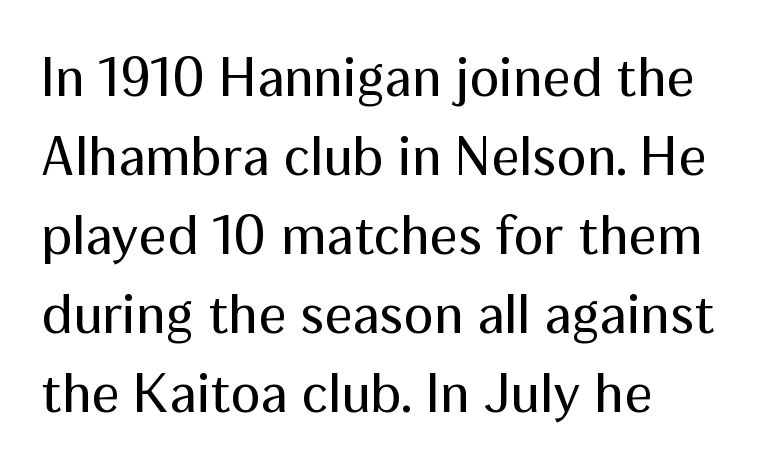
Q: Is the text bold? A: No.
Q: Is the text italic (slanted)? A: No, it is upright.
Q: Is the typeface a serif or a sans-serif typeface? A: Sans-serif.
Q: Is the text underlined? A: No.
Q: Is the spacing between letters normal or unusually wide? A: Normal.
Q: Is the spacing between lines tight, normal or loose? A: Normal.
Q: Width (condensed, normal, or wide)? A: Normal.
Q: Stroke contrast? A: Medium.
Q: x-height? A: Medium.
Q: Monospaced? A: No.
